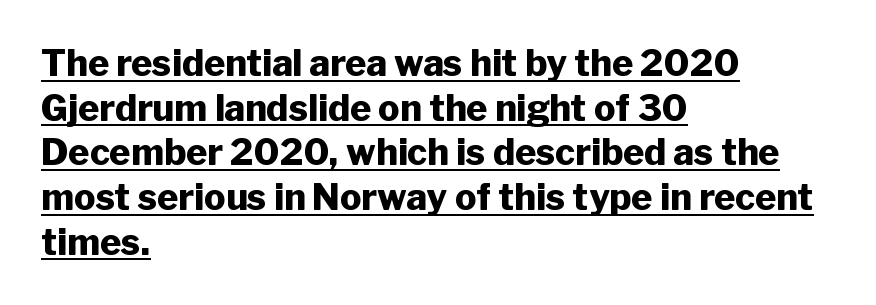
Q: Is the text bold? A: Yes.
Q: Is the text italic (slanted)? A: No, it is upright.
Q: Is the typeface a serif or a sans-serif typeface? A: Sans-serif.
Q: Is the text underlined? A: Yes.
Q: How is the paragraph aligned? A: Left-aligned.
Q: Is the spacing between letters normal or unusually wide? A: Normal.
Q: Width (condensed, normal, or wide)? A: Normal.
Q: Stroke contrast? A: Low.
Q: x-height? A: Medium.
Q: Monospaced? A: No.
